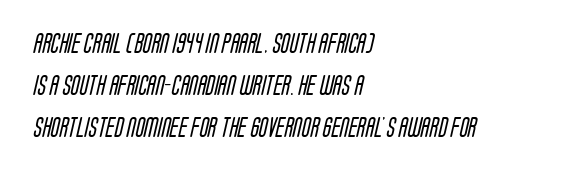
The image shows 20 px text type; set left-aligned, loose line spacing (2.09x), normal letter spacing, not underlined.
